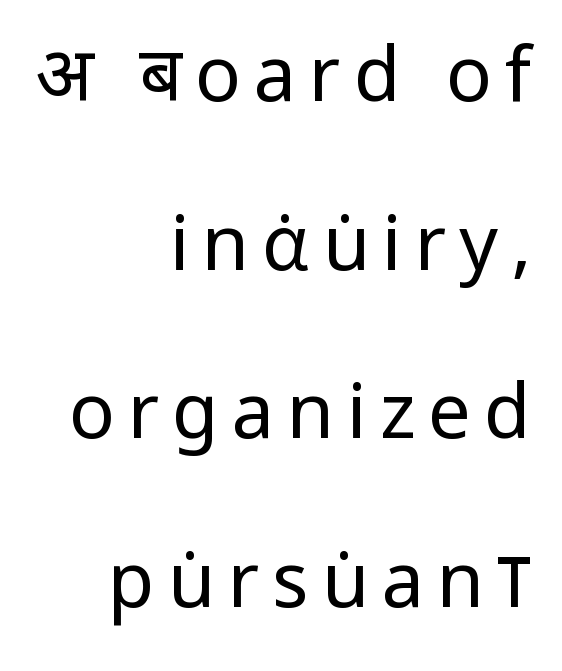
Q: Is the text bold? A: No.
Q: Is the text italic (slanted)? A: No, it is upright.
Q: Is the typeface a serif or a sans-serif typeface? A: Sans-serif.
Q: Is the text underlined? A: No.
Q: How is the paragraph aligned? A: Right-aligned.
Q: Is the spacing between lines tight, normal or loose? A: Loose.
Q: Width (condensed, normal, or wide)? A: Condensed.
Q: Stroke contrast? A: Low.
Q: x-height? A: Large.
Q: Monospaced? A: No.
